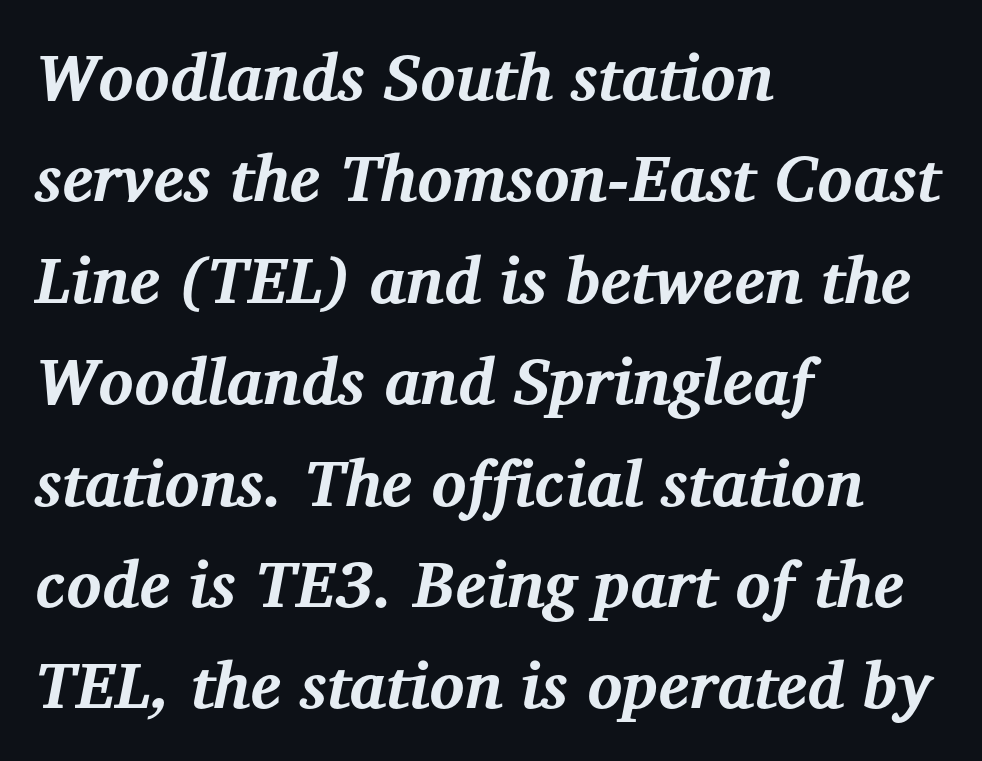
Q: Is the text bold? A: Yes.
Q: Is the text italic (slanted)? A: Yes, it leans right by about 12 degrees.
Q: Is the typeface a serif or a sans-serif typeface? A: Serif.
Q: Is the text underlined? A: No.
Q: How is the paragraph aligned? A: Left-aligned.
Q: Is the spacing between letters normal or unusually wide? A: Normal.
Q: Is the spacing between lines tight, normal or loose? A: Normal.
Q: Width (condensed, normal, or wide)? A: Normal.
Q: Stroke contrast? A: Medium.
Q: x-height? A: Medium.
Q: Monospaced? A: No.
